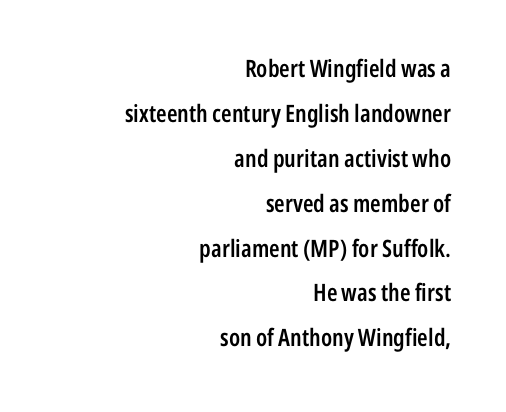
Q: Is the text bold? A: Semi-bold.
Q: Is the text italic (slanted)? A: No, it is upright.
Q: Is the text underlined? A: No.
Q: How is the paragraph aligned? A: Right-aligned.
Q: Is the spacing between letters normal or unusually wide? A: Normal.
